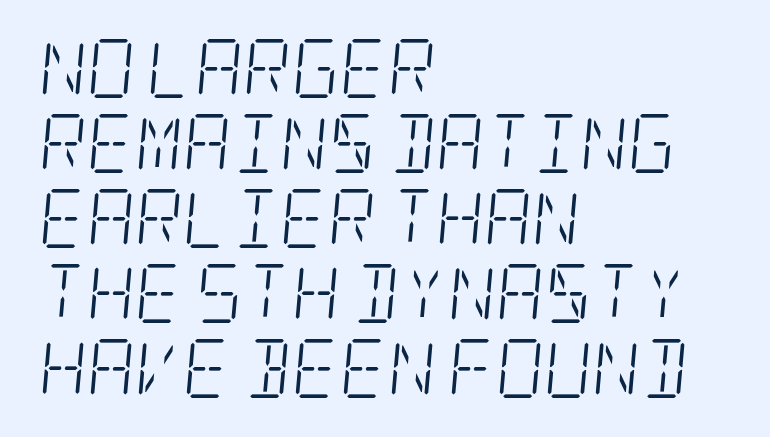
The image shows 59 px light, condensed serif type, italic (leaning right); set left-aligned, normal line spacing (1.27x), normal letter spacing, not underlined; low stroke contrast and a large x-height.
